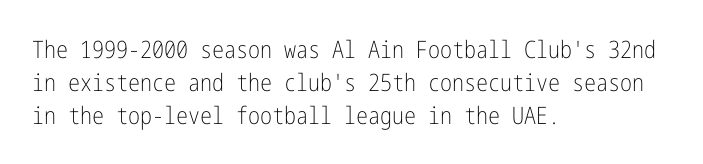
{"italic": "no", "bold": "no", "underline": "no", "align": "left", "line_spacing": "normal", "line_spacing_ratio": 1.37, "letter_spacing": "normal", "letter_spacing_em": 0.0, "glyph_px": 24}
